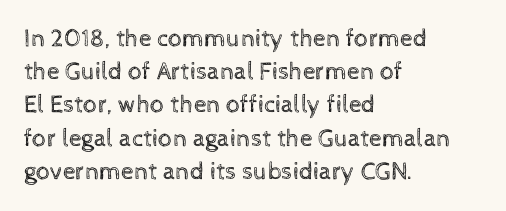
{"italic": "no", "bold": "no", "underline": "no", "align": "left", "line_spacing": "normal", "line_spacing_ratio": 1.33, "letter_spacing": "normal", "letter_spacing_em": 0.0, "glyph_px": 25}
